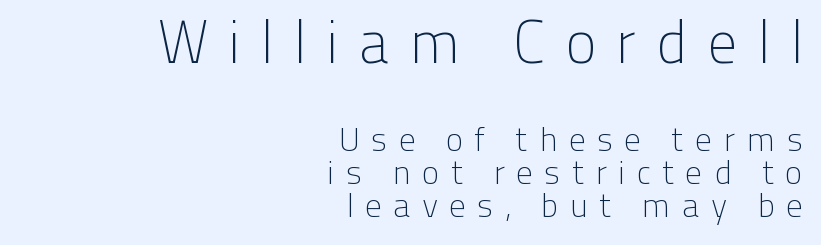
{"serif": "no", "italic": "no", "bold": "no", "weight": "light", "width": "normal", "stroke_contrast": "low", "x_height": "medium", "monospaced": "no", "underline": "no", "align": "right", "line_spacing": "tight", "line_spacing_ratio": 0.98, "letter_spacing": "wide", "letter_spacing_em": 0.32, "larger_block": "first", "size_ratio": 1.76, "glyph_px": 60}
